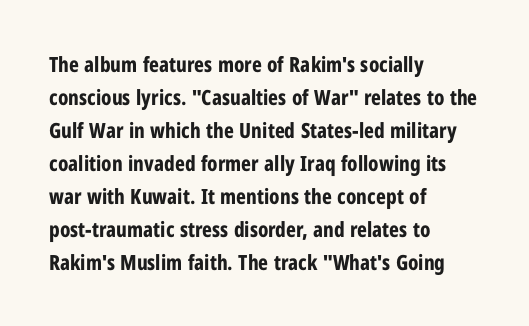
{"italic": "no", "bold": "yes", "underline": "no", "align": "left", "line_spacing": "normal", "line_spacing_ratio": 1.57, "letter_spacing": "normal", "letter_spacing_em": 0.0, "glyph_px": 21}
